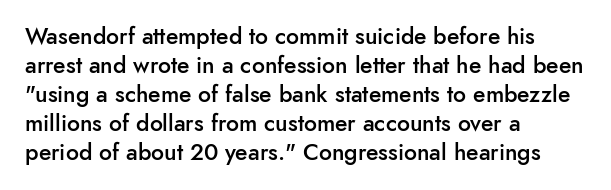
These lines keep a tight, regular rhythm from letter to letter. Horizontally, the lines are justified to the leading edge only. Normally led — the rows are evenly, conventionally spaced. The axis of the letterforms is exactly vertical. Bold? Not quite — semibold, heavier than regular but stopping short.
